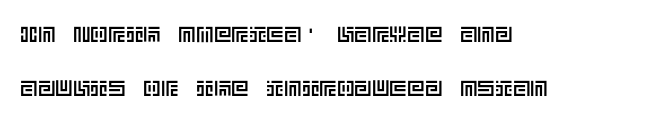
{"italic": "no", "underline": "no", "align": "left", "line_spacing": "loose", "line_spacing_ratio": 2.45, "letter_spacing": "normal", "letter_spacing_em": 0.0, "glyph_px": 22}
